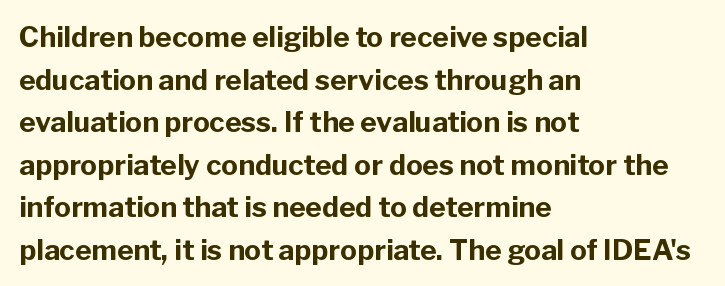
{"serif": "no", "italic": "no", "bold": "yes", "weight": "bold", "width": "normal", "stroke_contrast": "low", "x_height": "medium", "monospaced": "no", "underline": "no", "align": "left", "line_spacing": "normal", "line_spacing_ratio": 1.52, "letter_spacing": "normal", "letter_spacing_em": 0.0, "glyph_px": 28}
